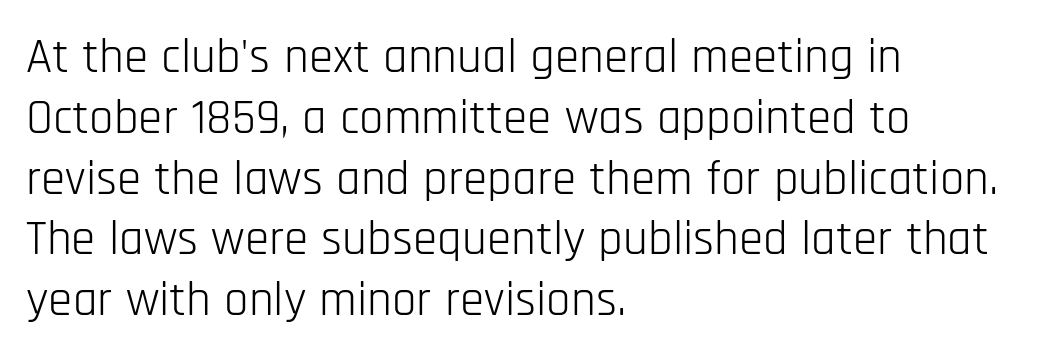
Q: Is the text bold? A: No.
Q: Is the text italic (slanted)? A: No, it is upright.
Q: Is the typeface a serif or a sans-serif typeface? A: Sans-serif.
Q: Is the text underlined? A: No.
Q: How is the paragraph aligned? A: Left-aligned.
Q: Is the spacing between letters normal or unusually wide? A: Normal.
Q: Width (condensed, normal, or wide)? A: Condensed.
Q: Stroke contrast? A: Low.
Q: x-height? A: Large.
Q: Monospaced? A: No.
